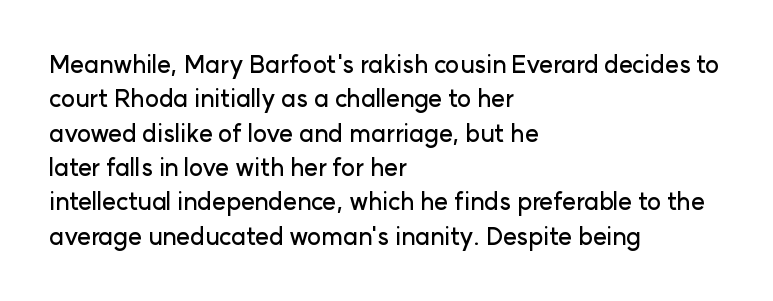
Q: Is the text italic (slanted)? A: No, it is upright.
Q: Is the text underlined? A: No.
Q: How is the paragraph aligned? A: Left-aligned.
Q: Is the spacing between letters normal or unusually wide? A: Normal.
Q: Is the spacing between lines tight, normal or loose? A: Normal.
